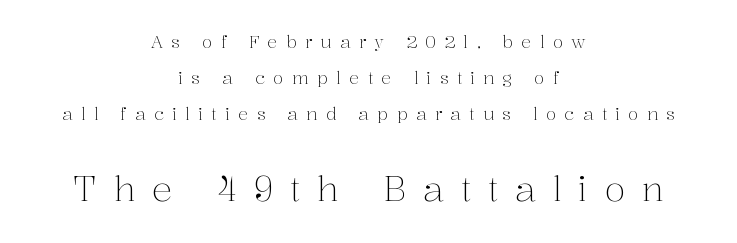
The image shows 34 px light serif type, upright; set centered, loose line spacing (2.12x), unusually wide letter spacing (+0.49 em), not underlined; the second (bottom) block is 2.0x larger; medium stroke contrast and a medium x-height.
